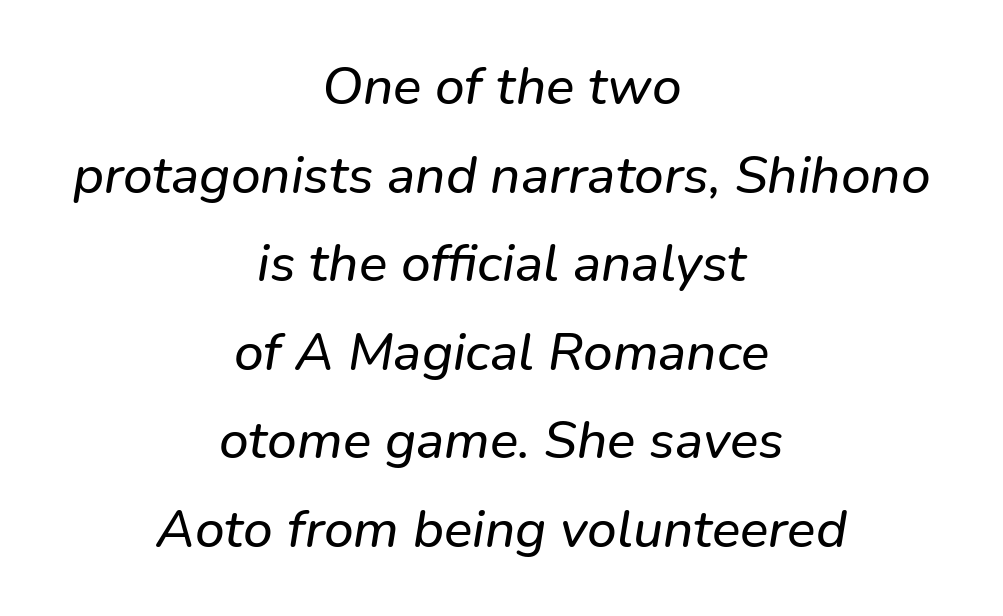
Q: Is the typeface a serif or a sans-serif typeface? A: Sans-serif.
Q: Is the text underlined? A: No.
Q: How is the paragraph aligned? A: Centered.
Q: Is the spacing between letters normal or unusually wide? A: Normal.
Q: Is the spacing between lines tight, normal or loose? A: Normal.
Q: Width (condensed, normal, or wide)? A: Normal.
Q: Stroke contrast? A: Low.
Q: x-height? A: Medium.
Q: Monospaced? A: No.
